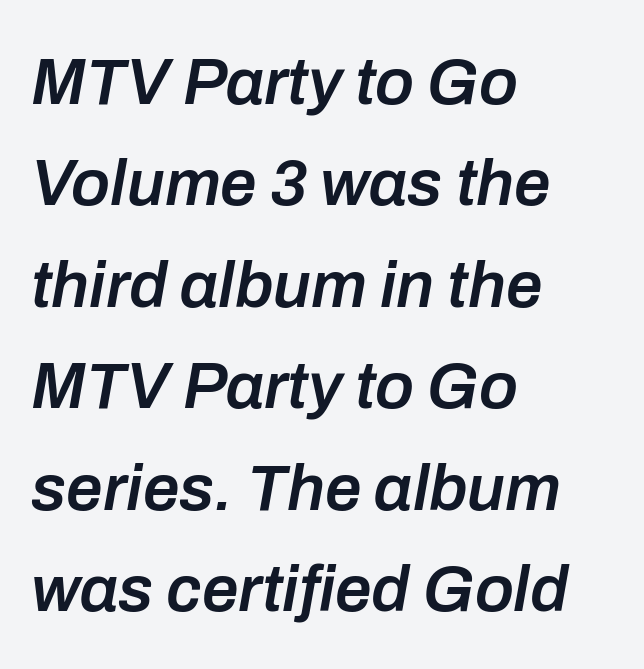
Q: Is the text bold? A: Semi-bold.
Q: Is the text italic (slanted)? A: Yes, it leans right by about 10 degrees.
Q: Is the text underlined? A: No.
Q: How is the paragraph aligned? A: Left-aligned.
Q: Is the spacing between letters normal or unusually wide? A: Normal.
Q: Is the spacing between lines tight, normal or loose? A: Normal.
Q: Width (condensed, normal, or wide)? A: Normal.
Q: Stroke contrast? A: Low.
Q: x-height? A: Medium.
Q: Monospaced? A: No.
